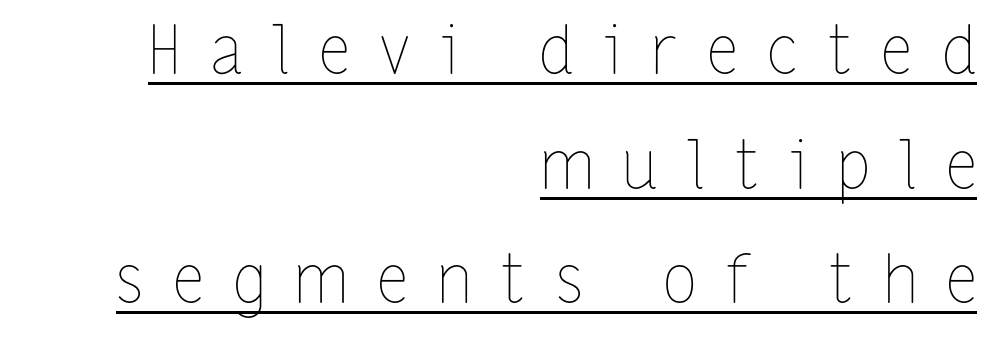
The image shows 67 px thin, condensed type, upright; set right-aligned, line spacing 1.71x, unusually wide letter spacing (+0.46 em), underlined; low stroke contrast and a medium x-height.
